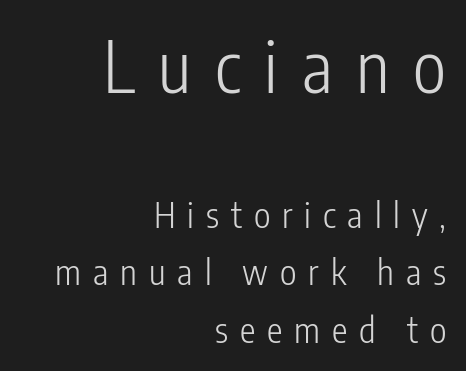
The area under the type is left untouched. The block sitting higher on the canvas is the one with enlarged characters. Stroke thickness stays within the range of a standard reading face or lighter. Character widths vary here, with narrow letters taking less room than wide ones. Tracking here is generous; glyphs stand well apart from one another. Whoever set this chose a conventional vertical rhythm.
